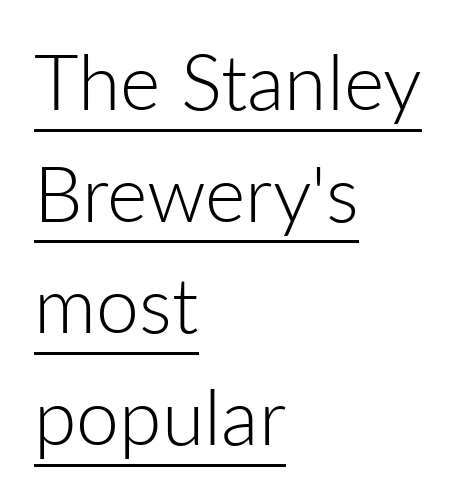
Q: Is the text bold? A: No.
Q: Is the text italic (slanted)? A: No, it is upright.
Q: Is the typeface a serif or a sans-serif typeface? A: Sans-serif.
Q: Is the text underlined? A: Yes.
Q: How is the paragraph aligned? A: Left-aligned.
Q: Is the spacing between letters normal or unusually wide? A: Normal.
Q: Is the spacing between lines tight, normal or loose? A: Normal.
Q: Width (condensed, normal, or wide)? A: Normal.
Q: Stroke contrast? A: Low.
Q: x-height? A: Medium.
Q: Monospaced? A: No.
